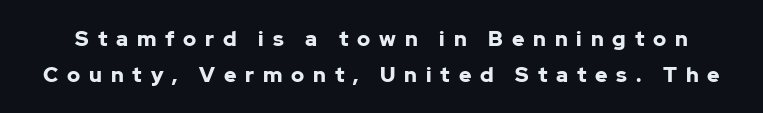
A clean baseline with only descenders dipping below it. The axis of the letterforms is exactly vertical. Stroke thickness is high; the sample reads as a true bold. What stands out about the letter spacing? Its width — letters are far apart.
